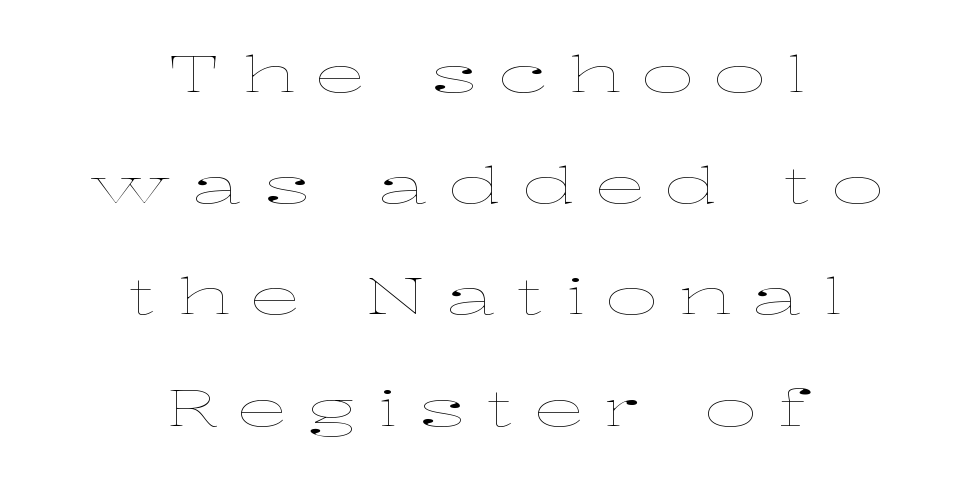
{"italic": "no", "bold": "no", "weight": "thin", "width": "wide", "stroke_contrast": "low", "x_height": "medium", "monospaced": "no", "underline": "no", "align": "center", "line_spacing": "loose", "line_spacing_ratio": 2.18, "letter_spacing": "wide", "letter_spacing_em": 0.4, "glyph_px": 51}
